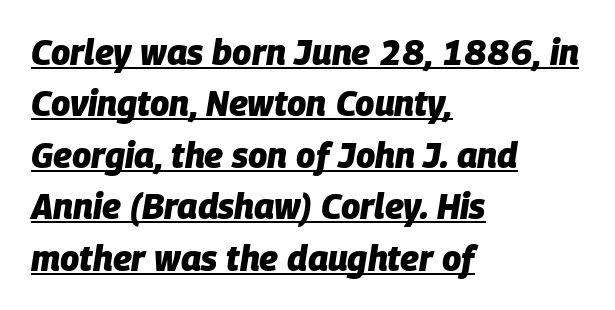
Q: Is the text bold? A: Yes.
Q: Is the text italic (slanted)? A: Yes, it leans right by about 9 degrees.
Q: Is the text underlined? A: Yes.
Q: How is the paragraph aligned? A: Left-aligned.
Q: Is the spacing between letters normal or unusually wide? A: Normal.
Q: Is the spacing between lines tight, normal or loose? A: Normal.
Q: Width (condensed, normal, or wide)? A: Normal.
Q: Stroke contrast? A: Low.
Q: x-height? A: Large.
Q: Monospaced? A: No.
